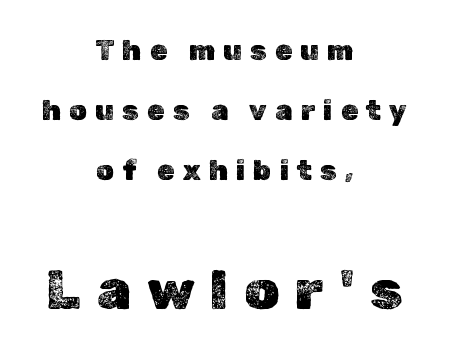
Ascenders rise straight up at ninety degrees. The rendering positions every line midway between the sides. The horizontal fit of the characters is loose and conspicuously gappy. A typesetter would call this proportional, since set widths differ per character.
